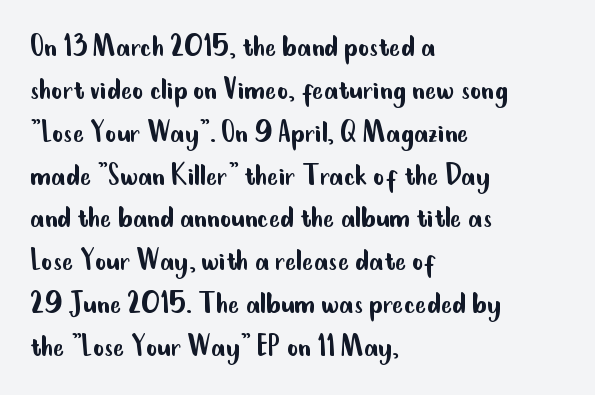
The image shows 34 px regular-weight, condensed sans-serif type, upright; set left-aligned, normal line spacing (1.26x), normal letter spacing, not underlined; low stroke contrast and a small x-height.
